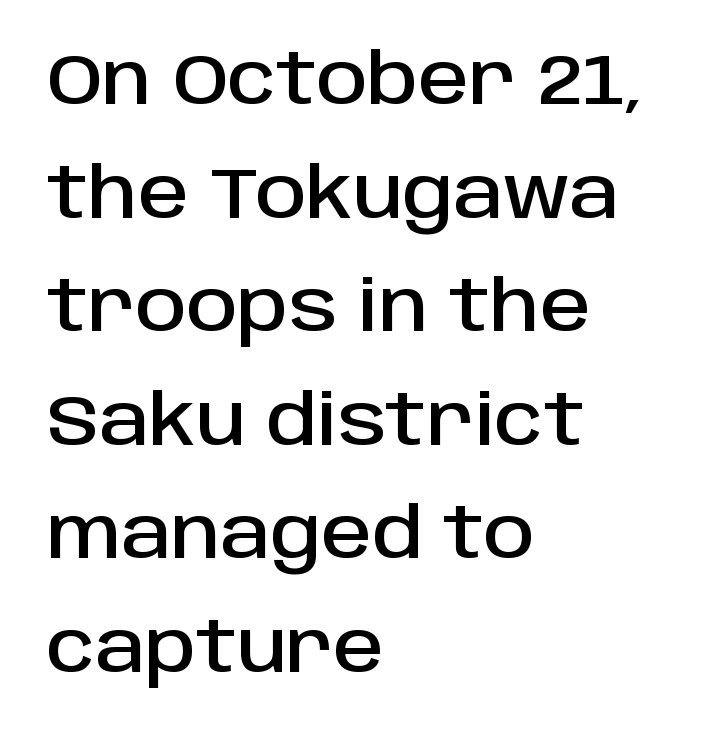
Q: Is the text italic (slanted)? A: No, it is upright.
Q: Is the typeface a serif or a sans-serif typeface? A: Sans-serif.
Q: Is the text underlined? A: No.
Q: How is the paragraph aligned? A: Left-aligned.
Q: Is the spacing between letters normal or unusually wide? A: Normal.
Q: Is the spacing between lines tight, normal or loose? A: Normal.
Q: Width (condensed, normal, or wide)? A: Normal.
Q: Stroke contrast? A: Low.
Q: x-height? A: Large.
Q: Monospaced? A: No.
